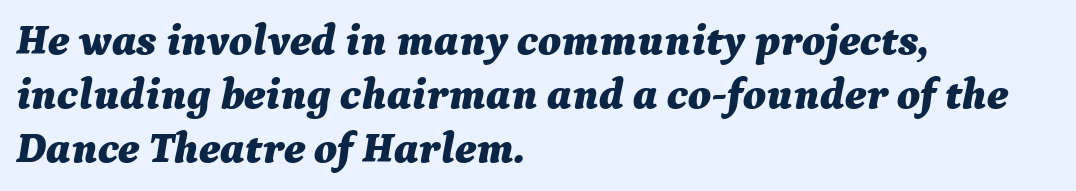
{"italic": "yes", "lean": "right", "slant_degrees": 9, "bold": "yes", "weight": "bold", "width": "normal", "stroke_contrast": "medium", "x_height": "medium", "monospaced": "no", "underline": "no", "align": "left", "line_spacing_ratio": 1.23, "letter_spacing": "normal", "letter_spacing_em": 0.0, "glyph_px": 44}
